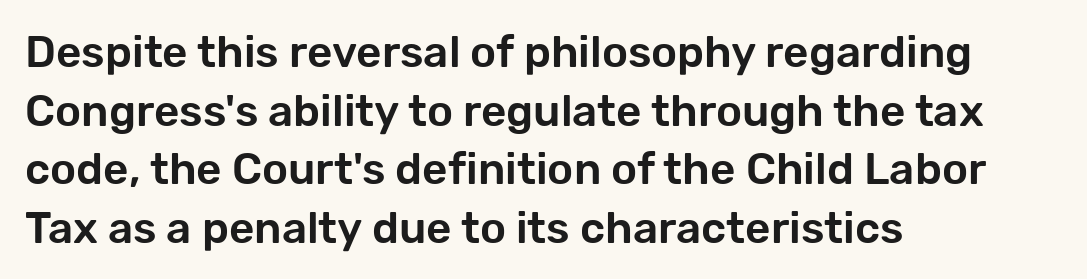
Q: Is the text italic (slanted)? A: No, it is upright.
Q: Is the typeface a serif or a sans-serif typeface? A: Sans-serif.
Q: Is the text underlined? A: No.
Q: How is the paragraph aligned? A: Left-aligned.
Q: Is the spacing between letters normal or unusually wide? A: Normal.
Q: Is the spacing between lines tight, normal or loose? A: Normal.
Q: Width (condensed, normal, or wide)? A: Normal.
Q: Stroke contrast? A: Low.
Q: x-height? A: Medium.
Q: Monospaced? A: No.
